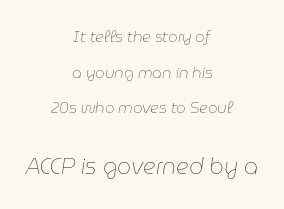
The image shows 22 px text type, italic (leaning right); set centered, loose line spacing (2.37x), normal letter spacing, not underlined; the second (bottom) block is 1.47x larger.
